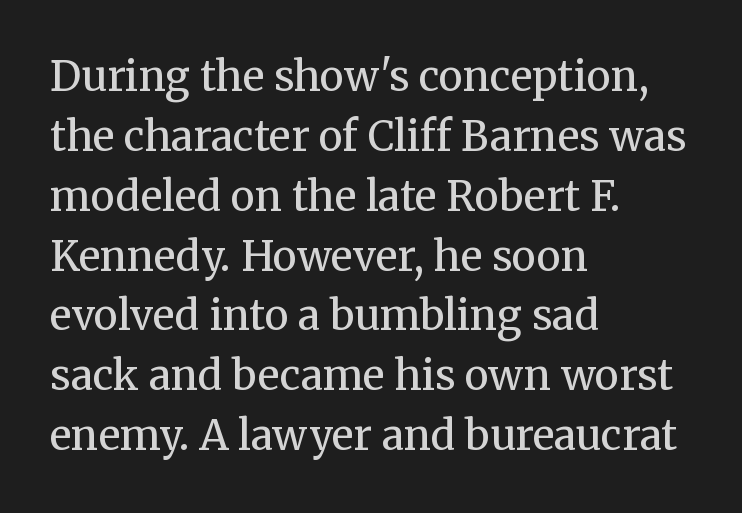
Q: Is the text bold? A: No.
Q: Is the text italic (slanted)? A: No, it is upright.
Q: Is the typeface a serif or a sans-serif typeface? A: Serif.
Q: Is the text underlined? A: No.
Q: How is the paragraph aligned? A: Left-aligned.
Q: Is the spacing between letters normal or unusually wide? A: Normal.
Q: Is the spacing between lines tight, normal or loose? A: Normal.
Q: Width (condensed, normal, or wide)? A: Normal.
Q: Stroke contrast? A: Medium.
Q: x-height? A: Medium.
Q: Monospaced? A: No.
